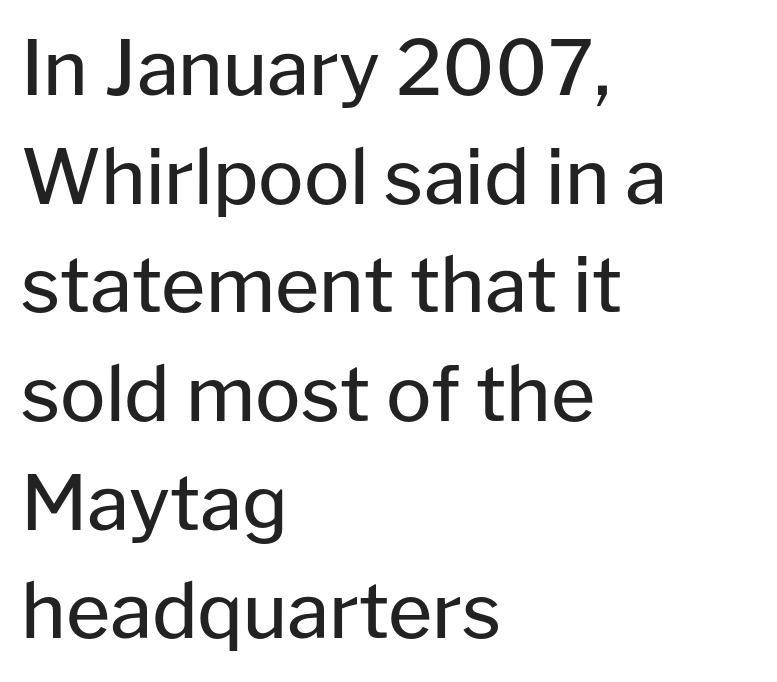
The image shows 76 px regular-weight sans-serif type, upright; set left-aligned, normal line spacing (1.43x), normal letter spacing, not underlined; low stroke contrast and a medium x-height.
